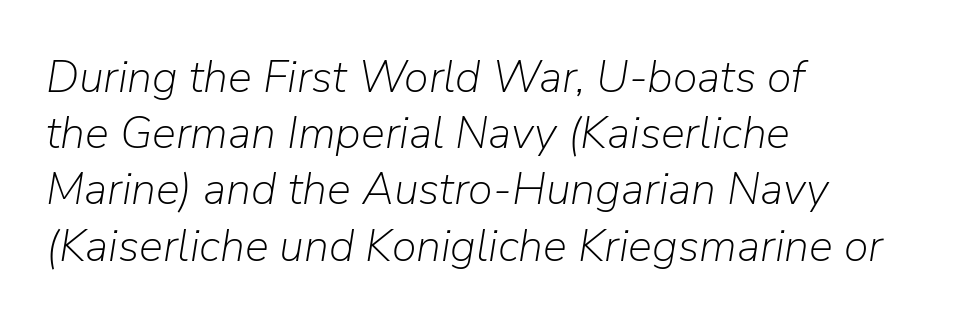
The image shows 45 px light type, italic (leaning right); set left-aligned, normal line spacing (1.25x), normal letter spacing, not underlined; low stroke contrast and a medium x-height.
